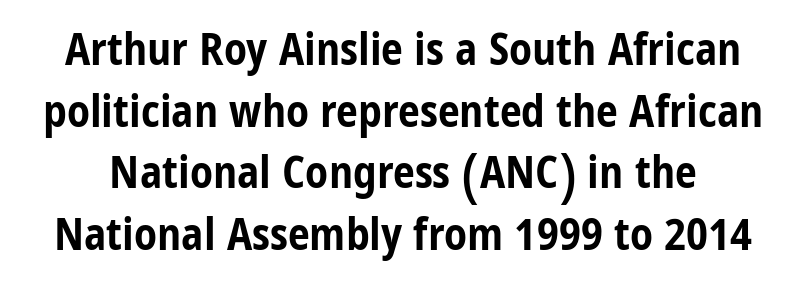
Look at the tracking — it's just the regular setting, nothing added. Each glyph is drawn with heavy, bold strokes. The font's upright variant was chosen for this text. The designer went with a sans here, leaving each stem footless. Vertically, the passage feels balanced, rows spaced as you'd expect.
